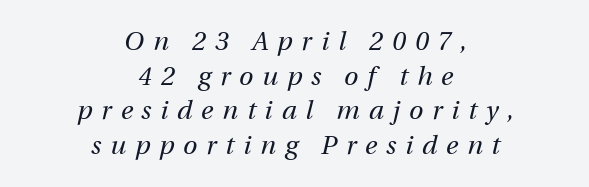
Quick note: italic. How are the letters spaced? Widely, with obvious added tracking. Anything drawn beneath the words? Only blank space. These lines stack symmetrically, like a column narrowing and widening about its center. This sample keeps an unexceptional amount of space between lines.
